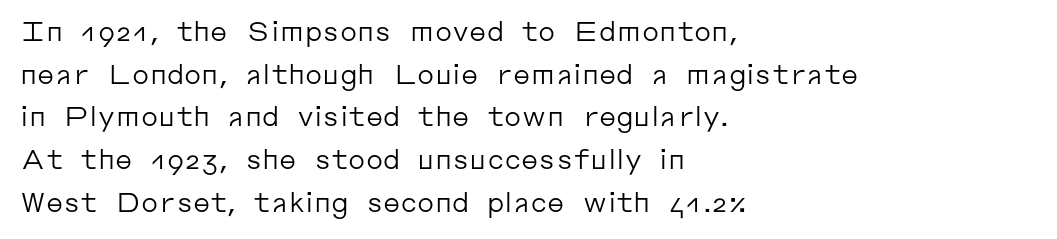
Q: Is the text bold? A: No.
Q: Is the text italic (slanted)? A: No, it is upright.
Q: Is the text underlined? A: No.
Q: How is the paragraph aligned? A: Left-aligned.
Q: Is the spacing between letters normal or unusually wide? A: Normal.
Q: Is the spacing between lines tight, normal or loose? A: Normal.
